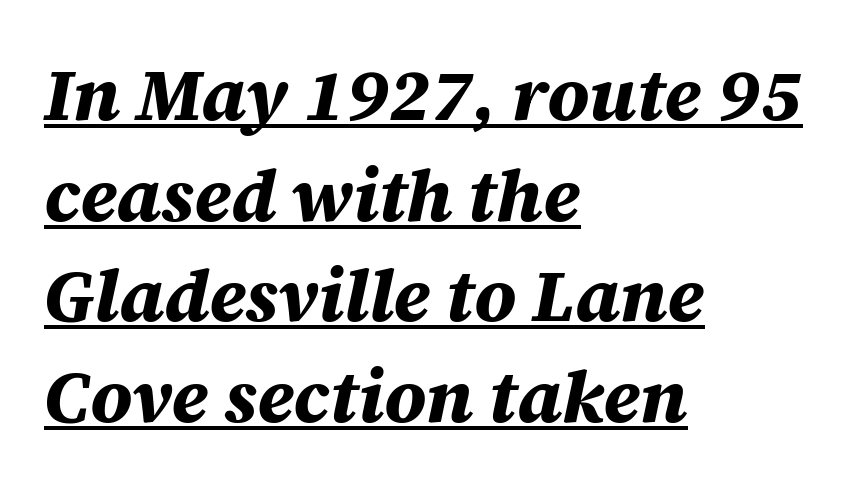
The image shows 73 px bold type, italic (leaning right); set left-aligned, normal line spacing (1.38x), normal letter spacing, underlined; medium stroke contrast and a large x-height.
